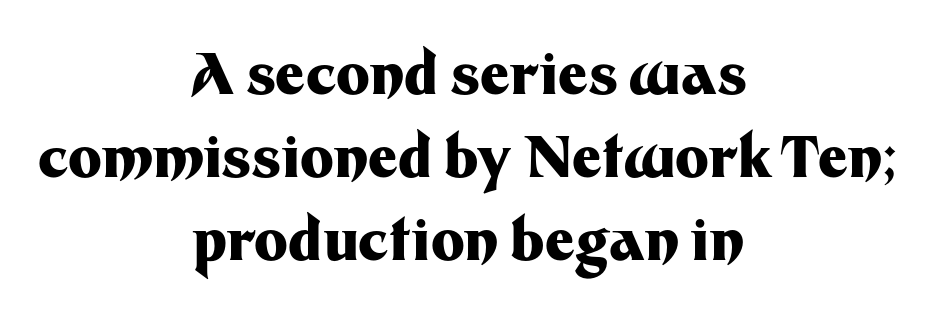
Q: Is the text bold? A: Yes.
Q: Is the text italic (slanted)? A: No, it is upright.
Q: Is the typeface a serif or a sans-serif typeface? A: Sans-serif.
Q: Is the text underlined? A: No.
Q: How is the paragraph aligned? A: Centered.
Q: Is the spacing between letters normal or unusually wide? A: Normal.
Q: Is the spacing between lines tight, normal or loose? A: Normal.
Q: Width (condensed, normal, or wide)? A: Normal.
Q: Stroke contrast? A: Medium.
Q: x-height? A: Medium.
Q: Monospaced? A: No.
